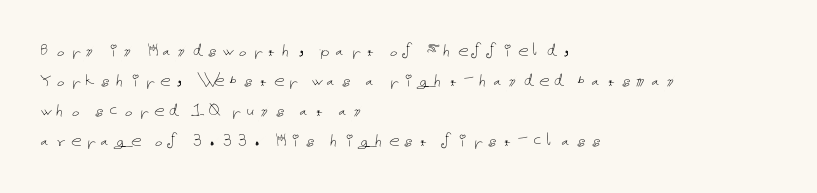
Q: Is the text bold? A: No.
Q: Is the text italic (slanted)? A: No, it is upright.
Q: Is the text underlined? A: No.
Q: How is the paragraph aligned? A: Left-aligned.
Q: Is the spacing between lines tight, normal or loose? A: Normal.
